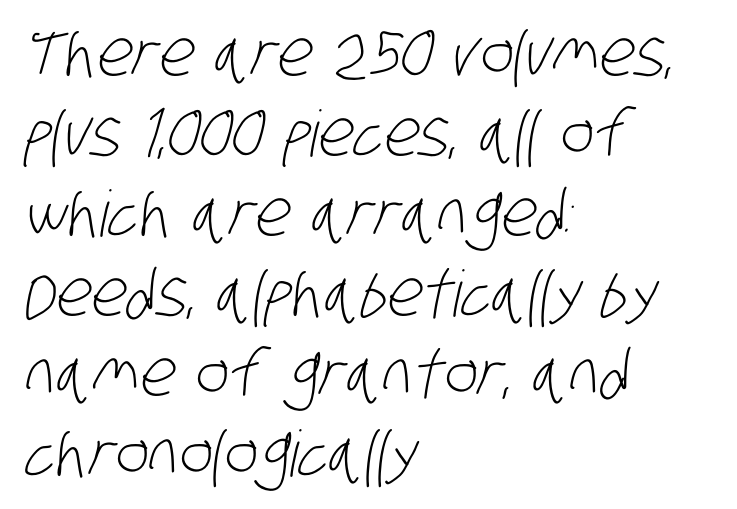
{"serif": "no", "bold": "no", "weight": "light", "width": "condensed", "stroke_contrast": "low", "x_height": "large", "monospaced": "no", "underline": "no", "align": "left", "line_spacing": "normal", "line_spacing_ratio": 1.25, "letter_spacing": "normal", "letter_spacing_em": 0.0, "glyph_px": 64}
